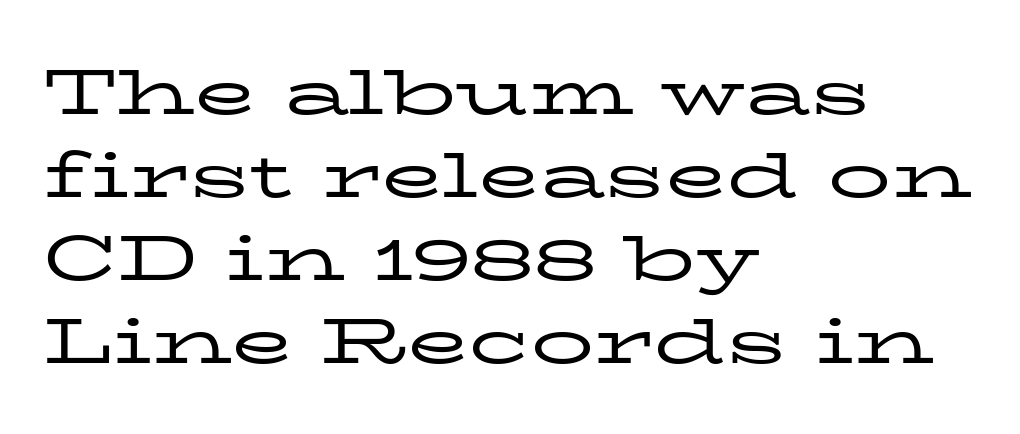
{"serif": "yes", "italic": "no", "bold": "no", "weight": "regular", "width": "wide", "stroke_contrast": "low", "x_height": "medium", "monospaced": "no", "underline": "no", "align": "left", "line_spacing": "normal", "line_spacing_ratio": 1.32, "letter_spacing": "normal", "letter_spacing_em": 0.0, "glyph_px": 63}
